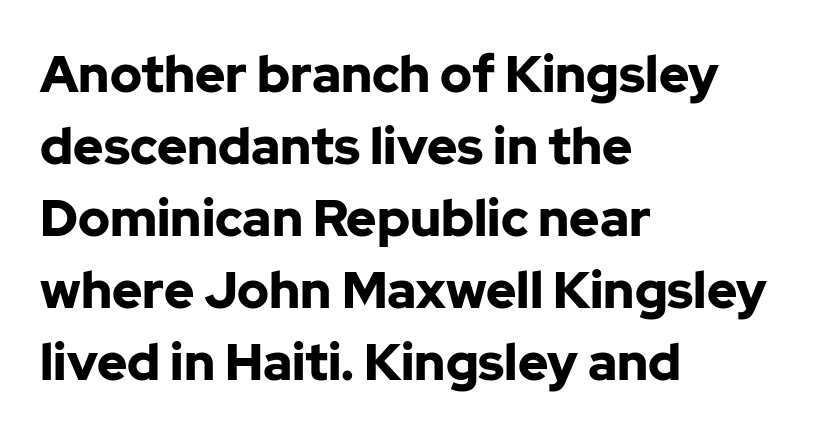
Q: Is the text bold? A: Yes.
Q: Is the text italic (slanted)? A: No, it is upright.
Q: Is the typeface a serif or a sans-serif typeface? A: Sans-serif.
Q: Is the text underlined? A: No.
Q: How is the paragraph aligned? A: Left-aligned.
Q: Is the spacing between letters normal or unusually wide? A: Normal.
Q: Is the spacing between lines tight, normal or loose? A: Normal.
Q: Width (condensed, normal, or wide)? A: Normal.
Q: Stroke contrast? A: Low.
Q: x-height? A: Medium.
Q: Monospaced? A: No.
